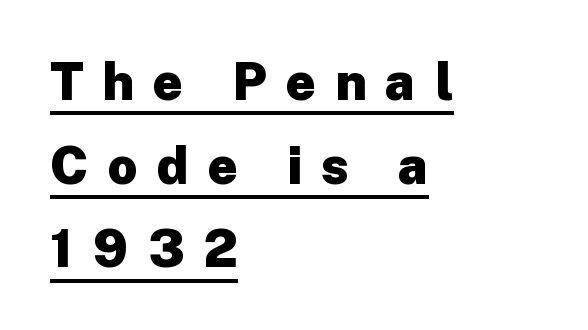
{"serif": "no", "italic": "no", "bold": "yes", "weight": "heavy", "width": "normal", "stroke_contrast": "low", "x_height": "medium", "monospaced": "no", "underline": "yes", "align": "left", "line_spacing": "normal", "line_spacing_ratio": 1.61, "letter_spacing": "wide", "letter_spacing_em": 0.37, "glyph_px": 52}
